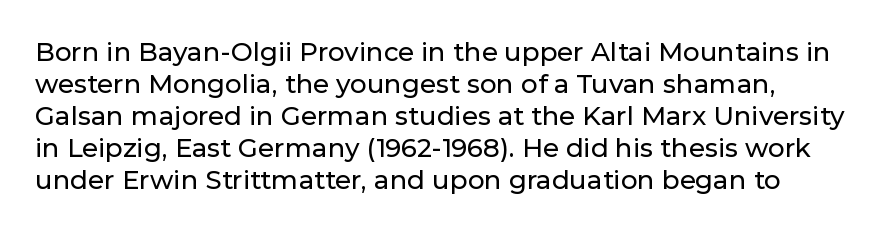
Q: Is the text italic (slanted)? A: No, it is upright.
Q: Is the text underlined? A: No.
Q: Is the spacing between letters normal or unusually wide? A: Normal.
